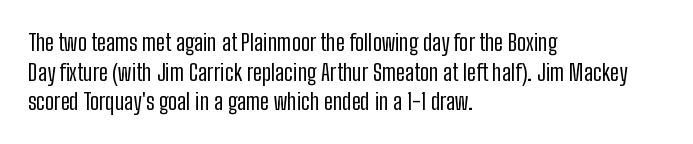
The image shows 23 px text type, upright; set left-aligned, normal line spacing (1.29x), normal letter spacing, not underlined.
